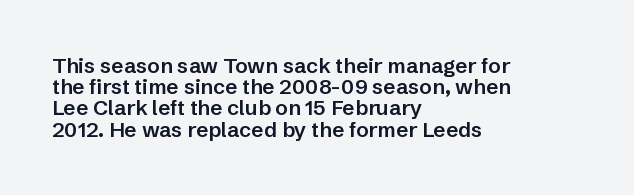
{"italic": "no", "bold": "semi", "underline": "no", "align": "left", "line_spacing": "tight", "line_spacing_ratio": 1.01, "letter_spacing": "normal", "letter_spacing_em": 0.0, "glyph_px": 21}
